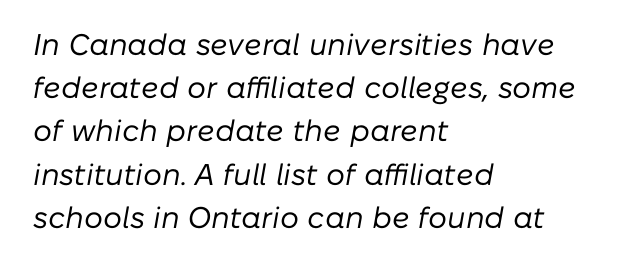
The image shows 30 px regular-weight type, italic (leaning right); set left-aligned, normal line spacing (1.44x), normal letter spacing, not underlined; low stroke contrast and a medium x-height.
